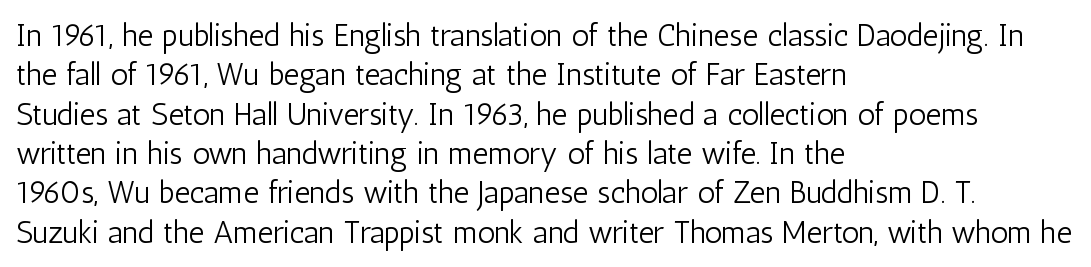
{"serif": "no", "italic": "no", "bold": "no", "weight": "light", "width": "condensed", "stroke_contrast": "low", "x_height": "medium", "monospaced": "no", "underline": "no", "align": "left", "line_spacing": "normal", "line_spacing_ratio": 1.27, "letter_spacing": "normal", "letter_spacing_em": 0.0, "glyph_px": 31}
